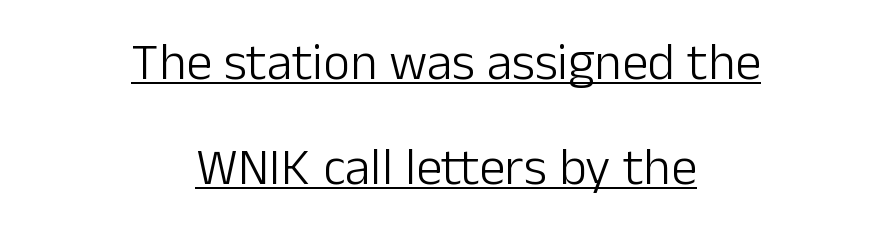
The image shows 52 px light sans-serif type, upright; set centered, loose line spacing (2.02x), normal letter spacing, underlined; low stroke contrast and a medium x-height.
